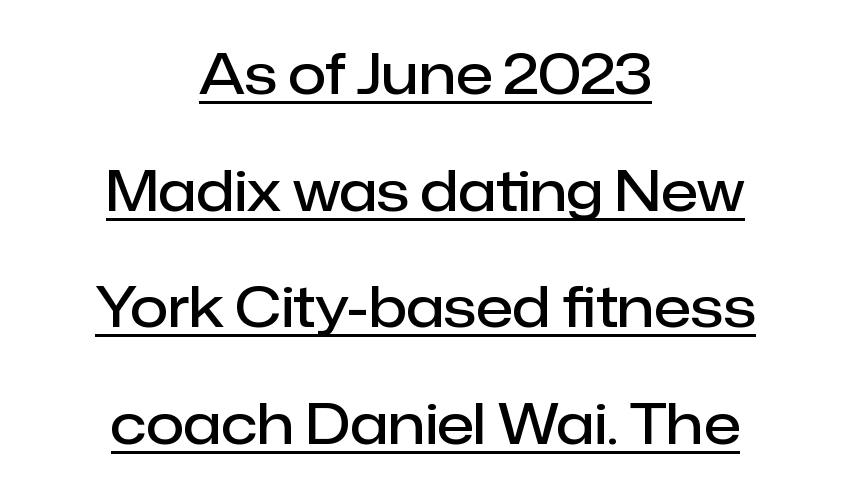
The image shows 55 px semibold sans-serif type, upright; set centered, loose line spacing (2.12x), normal letter spacing, underlined; low stroke contrast and a medium x-height.
